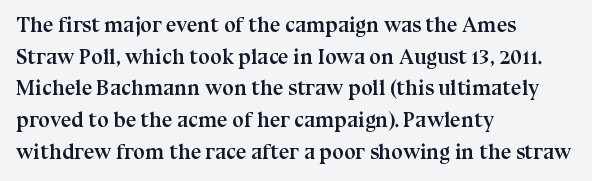
{"italic": "no", "bold": "yes", "underline": "no", "align": "left", "line_spacing": "normal", "line_spacing_ratio": 1.51, "letter_spacing": "normal", "letter_spacing_em": 0.0, "glyph_px": 21}
